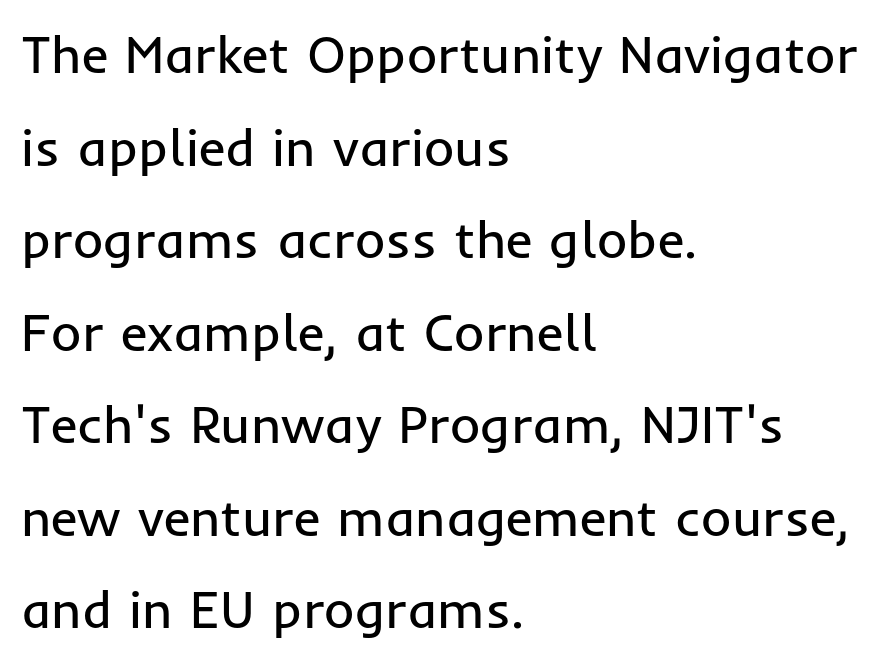
{"serif": "no", "italic": "no", "bold": "no", "weight": "regular", "width": "normal", "stroke_contrast": "low", "x_height": "medium", "monospaced": "no", "underline": "no", "align": "left", "line_spacing_ratio": 1.78, "letter_spacing": "normal", "letter_spacing_em": 0.0, "glyph_px": 52}
